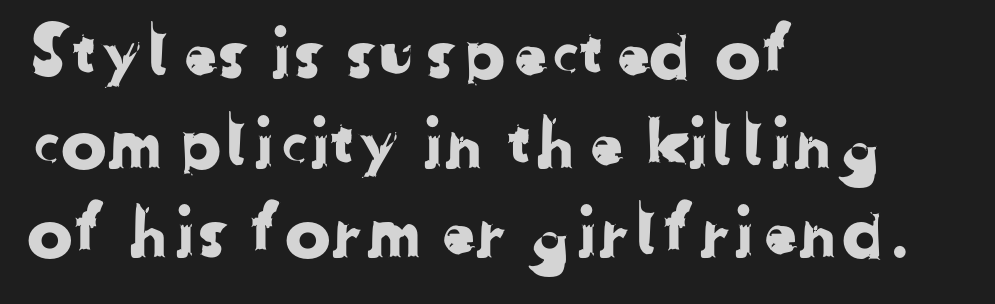
Q: Is the typeface a serif or a sans-serif typeface? A: Sans-serif.
Q: Is the text underlined? A: No.
Q: How is the paragraph aligned? A: Left-aligned.
Q: Is the spacing between letters normal or unusually wide? A: Normal.
Q: Is the spacing between lines tight, normal or loose? A: Normal.
Q: Width (condensed, normal, or wide)? A: Normal.
Q: Stroke contrast? A: Low.
Q: x-height? A: Medium.
Q: Monospaced? A: No.
